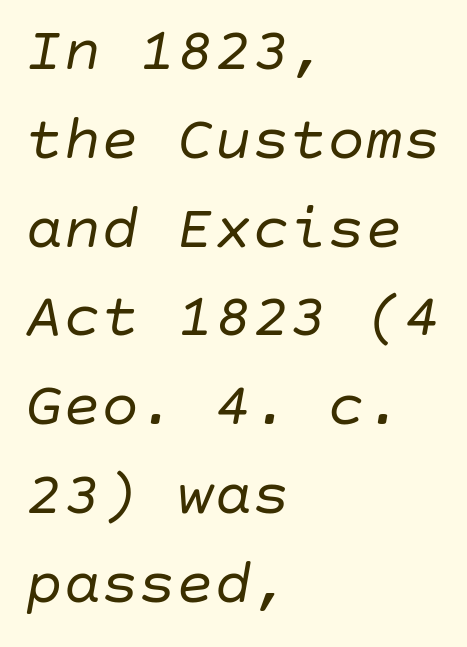
The image shows 63 px regular-weight type, italic (leaning right); set left-aligned, normal line spacing (1.41x), normal letter spacing, not underlined; low stroke contrast and a large x-height.
